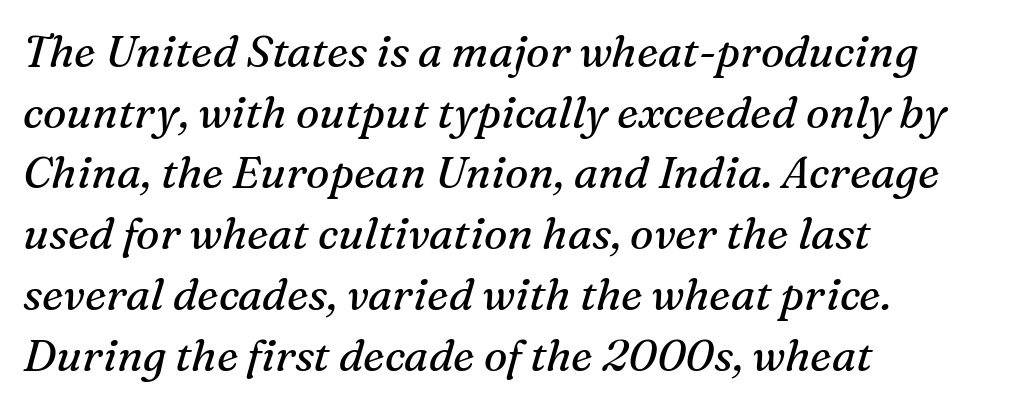
The image shows 44 px regular-weight serif type, italic (leaning right); set left-aligned, normal line spacing (1.38x), normal letter spacing, not underlined; medium stroke contrast and a medium x-height.
